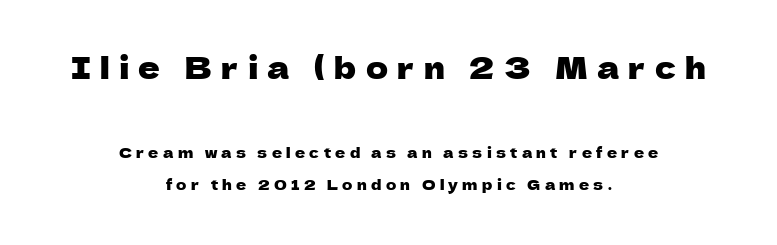
No word sits above an underline. Every character sits straight up, as roman type does. This layout puts the oversized block above and the modest block below. Glyph-to-glyph distance is far greater than everyday printed text.
